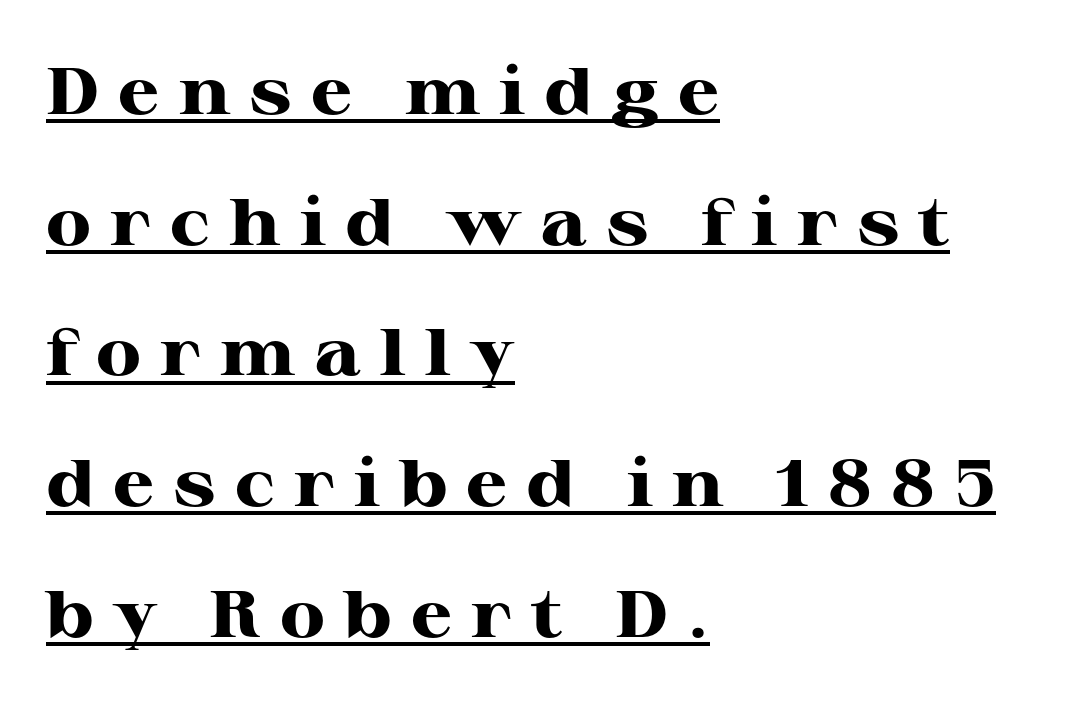
Line beginnings align vertically; line endings do not. The tracking reads as deliberately expanded to a designer's eye. The specimen reads as upright at a glance. Each glyph is drawn with heavy, bold strokes. Type style note: has serifs.
